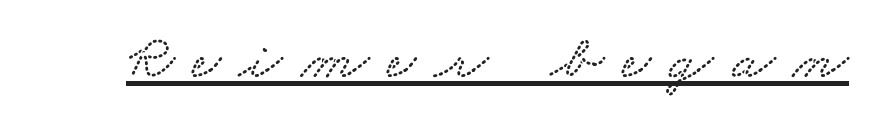
{"width": "wide", "stroke_contrast": "low", "x_height": "small", "monospaced": "no", "underline": "yes", "letter_spacing": "wide", "letter_spacing_em": 0.29, "glyph_px": 63}
